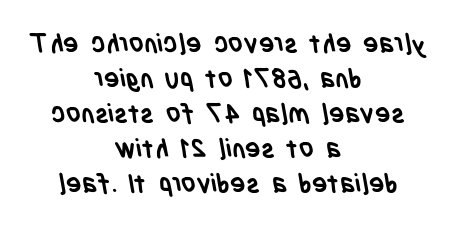
Check the space under the baseline: it is left empty. If you measured baseline to baseline, you'd find a middling distance. A typesetter would call this zero additional tracking. Typeset on center — no edge is straight. Summary of weight: heavy, a full bold.
